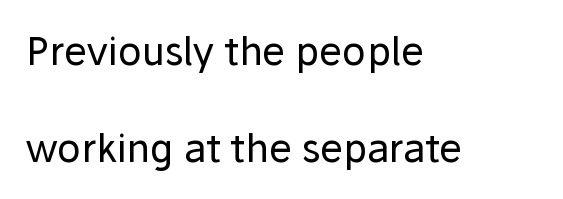
{"serif": "no", "italic": "no", "bold": "no", "weight": "regular", "width": "normal", "stroke_contrast": "low", "x_height": "medium", "monospaced": "no", "underline": "no", "align": "left", "line_spacing": "loose", "line_spacing_ratio": 2.49, "letter_spacing": "normal", "letter_spacing_em": 0.0, "glyph_px": 39}
